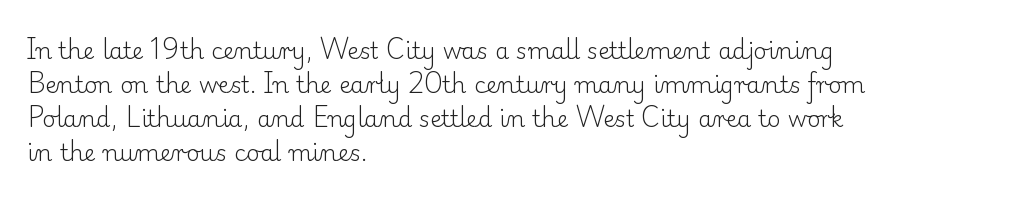
The type sits square on the baseline with zero lean. Stem width sits at or under what a default text font uses. Horizontally, the lines are justified to the leading edge only. This sample keeps an unexceptional amount of space between lines. The space beneath each line is pristine and unruled. There is no visible air inserted between adjacent glyphs.
